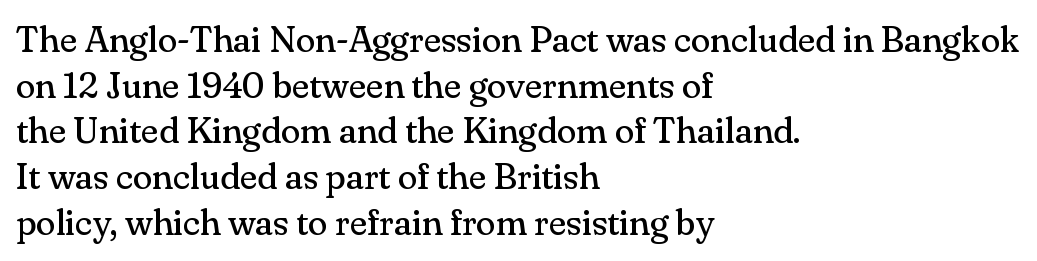
Q: Is the text bold? A: No.
Q: Is the text italic (slanted)? A: No, it is upright.
Q: Is the typeface a serif or a sans-serif typeface? A: Serif.
Q: Is the text underlined? A: No.
Q: How is the paragraph aligned? A: Left-aligned.
Q: Is the spacing between letters normal or unusually wide? A: Normal.
Q: Is the spacing between lines tight, normal or loose? A: Normal.
Q: Width (condensed, normal, or wide)? A: Normal.
Q: Stroke contrast? A: Medium.
Q: x-height? A: Small.
Q: Monospaced? A: No.
